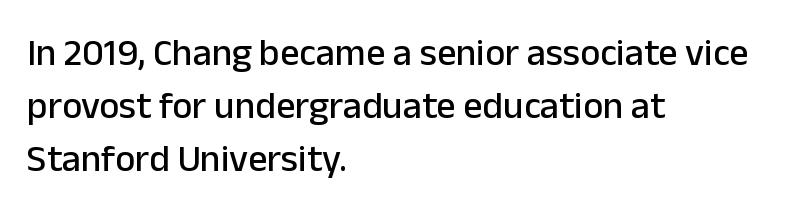
Left-aligned paragraph, ragged on the right. These lines were composed using upright roman letters. Successive baselines arrive at the customary interval. The baseline area is clear.
